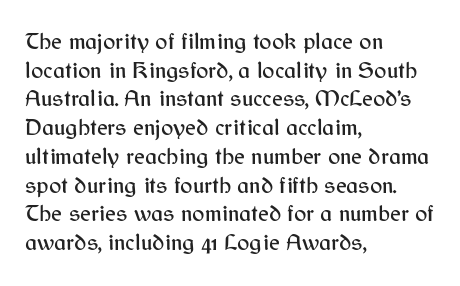
The image shows 23 px text type, upright; set left-aligned, normal line spacing (1.25x), normal letter spacing, not underlined.
